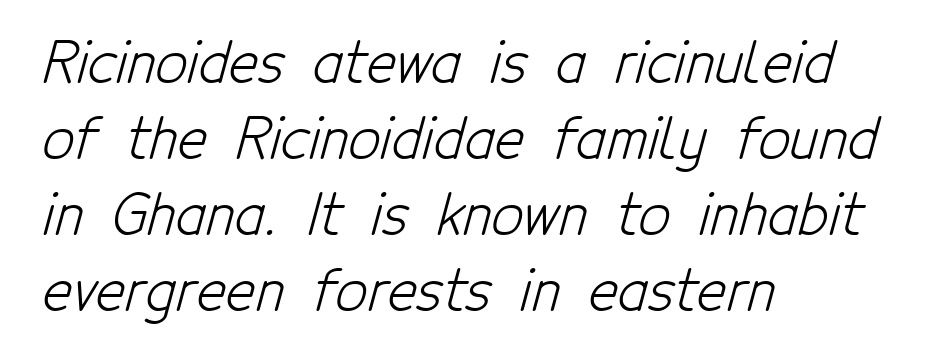
The image shows 56 px light, condensed sans-serif type; set left-aligned, normal line spacing (1.36x), normal letter spacing, not underlined; low stroke contrast and a medium x-height.
